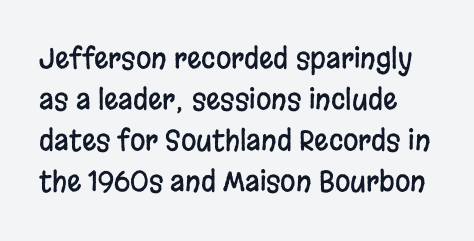
Looks like regular typesetting: each glyph gets only the width it needs. Typographically, this falls in the sans-serif category. The specimen reads as upright at a glance. Honestly, the row spacing looks completely unremarkable. Check the space under the baseline: it is left empty. The face used here is rendered with its standard letterfit.
